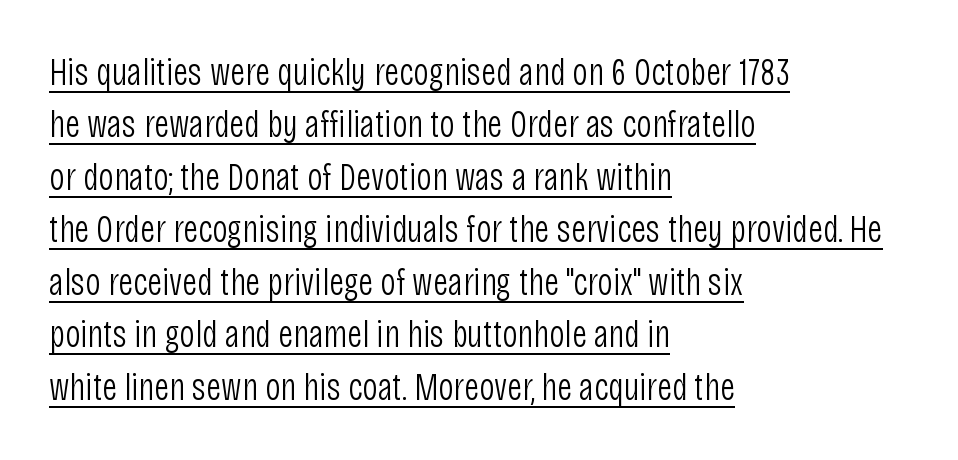
Q: Is the text bold? A: No.
Q: Is the text italic (slanted)? A: No, it is upright.
Q: Is the typeface a serif or a sans-serif typeface? A: Sans-serif.
Q: Is the text underlined? A: Yes.
Q: How is the paragraph aligned? A: Left-aligned.
Q: Is the spacing between letters normal or unusually wide? A: Normal.
Q: Is the spacing between lines tight, normal or loose? A: Normal.
Q: Width (condensed, normal, or wide)? A: Condensed.
Q: Stroke contrast? A: Low.
Q: x-height? A: Large.
Q: Monospaced? A: No.
